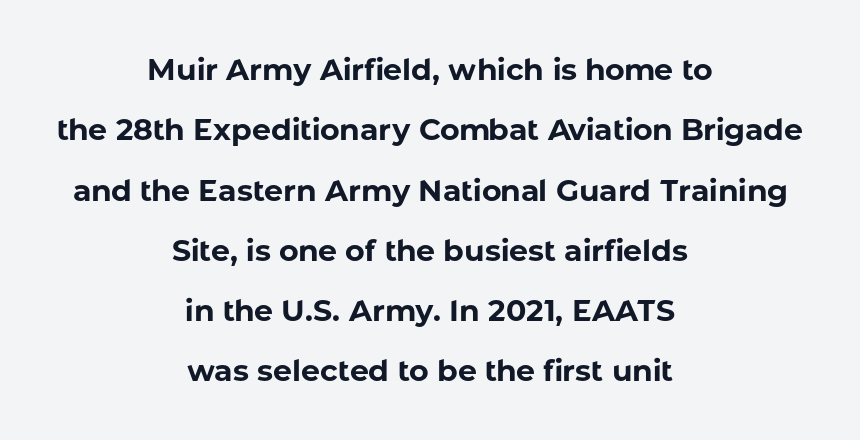
The image shows 30 px bold sans-serif type, upright; set centered, loose line spacing (2.01x), normal letter spacing, not underlined; low stroke contrast and a medium x-height.
